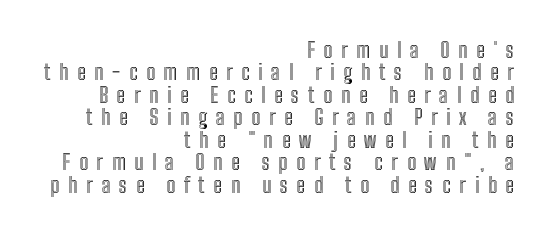
The image shows 21 px text type, upright; set right-aligned, tight line spacing (1.07x), unusually wide letter spacing (+0.41 em), not underlined.
